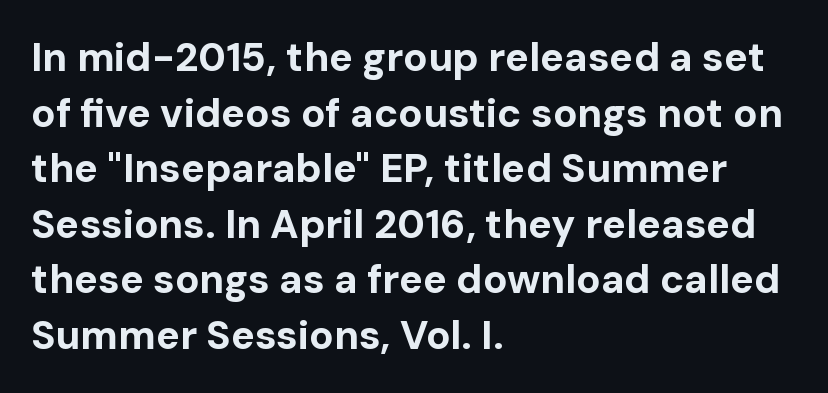
Q: Is the text bold? A: Yes.
Q: Is the text italic (slanted)? A: No, it is upright.
Q: Is the typeface a serif or a sans-serif typeface? A: Sans-serif.
Q: Is the text underlined? A: No.
Q: How is the paragraph aligned? A: Left-aligned.
Q: Is the spacing between letters normal or unusually wide? A: Normal.
Q: Is the spacing between lines tight, normal or loose? A: Normal.
Q: Width (condensed, normal, or wide)? A: Normal.
Q: Stroke contrast? A: Low.
Q: x-height? A: Medium.
Q: Monospaced? A: No.
